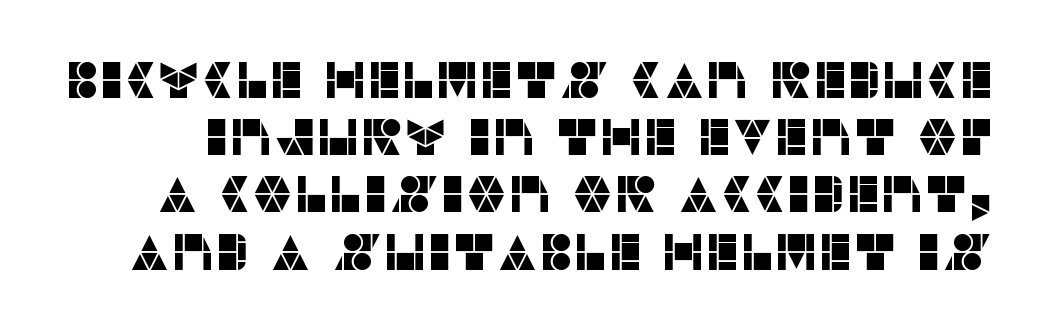
Q: Is the text italic (slanted)? A: No, it is upright.
Q: Is the typeface a serif or a sans-serif typeface? A: Sans-serif.
Q: Is the text underlined? A: No.
Q: Is the spacing between letters normal or unusually wide? A: Normal.
Q: Is the spacing between lines tight, normal or loose? A: Tight.
Q: Width (condensed, normal, or wide)? A: Normal.
Q: Stroke contrast? A: Low.
Q: x-height? A: Large.
Q: Monospaced? A: No.
